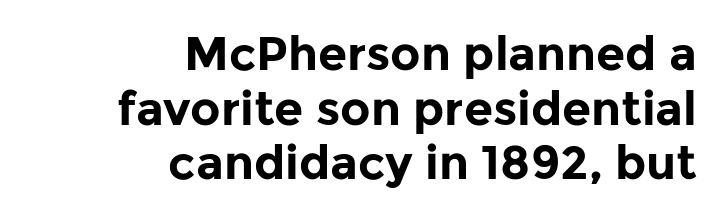
Q: Is the text bold? A: Yes.
Q: Is the text italic (slanted)? A: No, it is upright.
Q: Is the typeface a serif or a sans-serif typeface? A: Sans-serif.
Q: Is the text underlined? A: No.
Q: How is the paragraph aligned? A: Right-aligned.
Q: Is the spacing between letters normal or unusually wide? A: Normal.
Q: Width (condensed, normal, or wide)? A: Normal.
Q: Stroke contrast? A: Low.
Q: x-height? A: Medium.
Q: Monospaced? A: No.
